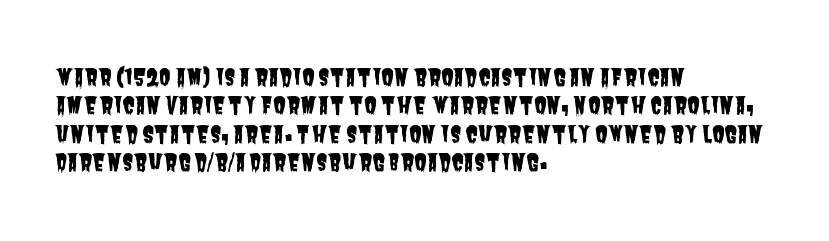
Q: Is the text underlined? A: No.
Q: How is the paragraph aligned? A: Left-aligned.
Q: Is the spacing between letters normal or unusually wide? A: Normal.
